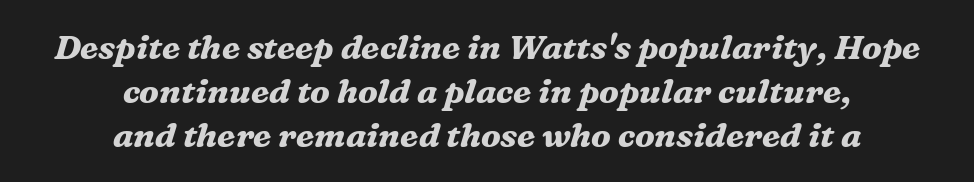
{"serif": "yes", "italic": "yes", "lean": "right", "slant_degrees": 16, "bold": "yes", "weight": "bold", "width": "normal", "stroke_contrast": "medium", "x_height": "medium", "monospaced": "no", "underline": "no", "align": "center", "line_spacing": "normal", "line_spacing_ratio": 1.3, "letter_spacing": "normal", "letter_spacing_em": 0.0, "glyph_px": 34}
